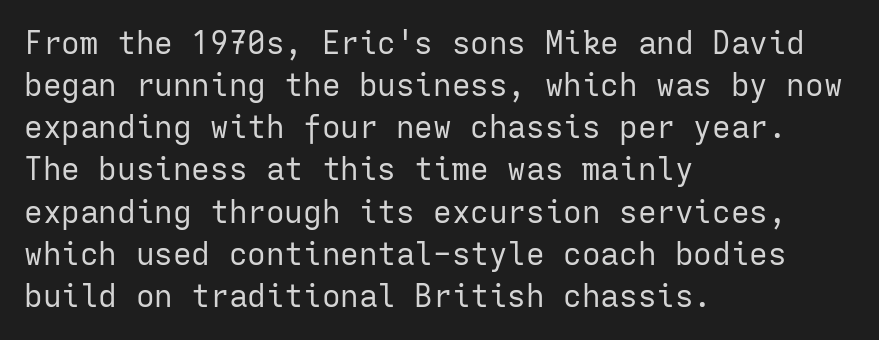
Weight: regular or lighter. Glyph-to-glyph distance matches everyday printed text. The characters display no serif detailing; their extremities are plain. These lines were composed using upright roman letters. Compared with typical paragraphs, the rows here are spaced about the same.
